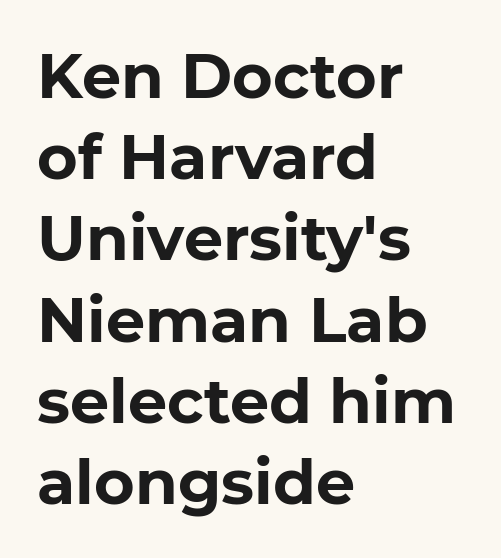
Type style note: lacks serifs. Quick note: interline space is typical. Rendered with straight, roman letterforms. Each letter keeps its own natural width here, so spacing adapts to shape. Nobody touched the tracking dial on this one. The sample has been set heavy, in full bold.
